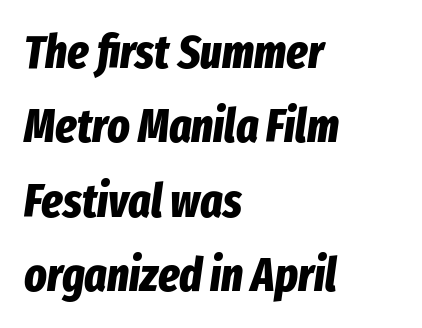
Q: Is the text bold? A: Yes.
Q: Is the text italic (slanted)? A: Yes, it leans right by about 8 degrees.
Q: Is the text underlined? A: No.
Q: How is the paragraph aligned? A: Left-aligned.
Q: Is the spacing between letters normal or unusually wide? A: Normal.
Q: Is the spacing between lines tight, normal or loose? A: Normal.
Q: Width (condensed, normal, or wide)? A: Condensed.
Q: Stroke contrast? A: Low.
Q: x-height? A: Medium.
Q: Monospaced? A: No.
